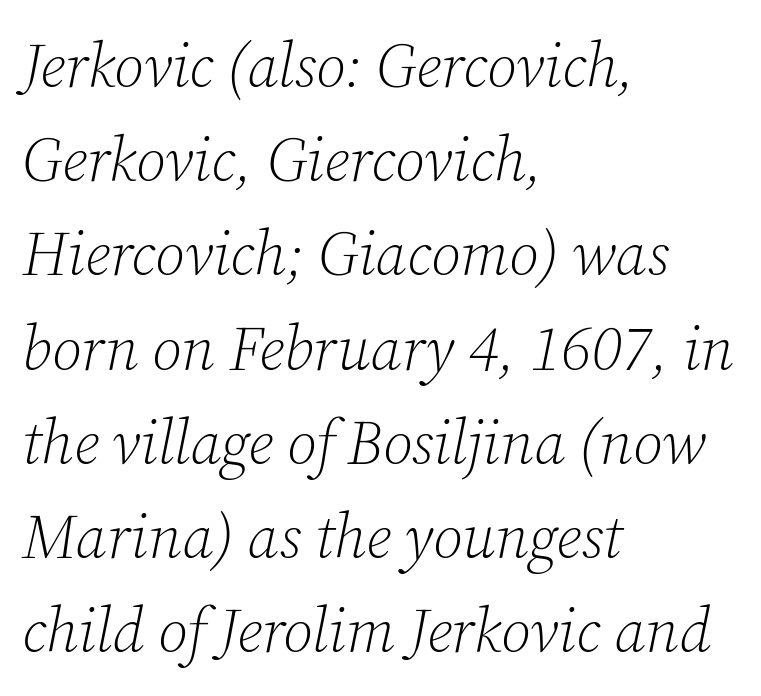
Q: Is the text bold? A: No.
Q: Is the text italic (slanted)? A: Yes, it leans right by about 12 degrees.
Q: Is the typeface a serif or a sans-serif typeface? A: Serif.
Q: Is the text underlined? A: No.
Q: How is the paragraph aligned? A: Left-aligned.
Q: Is the spacing between letters normal or unusually wide? A: Normal.
Q: Is the spacing between lines tight, normal or loose? A: Normal.
Q: Width (condensed, normal, or wide)? A: Normal.
Q: Stroke contrast? A: Low.
Q: x-height? A: Medium.
Q: Monospaced? A: No.
